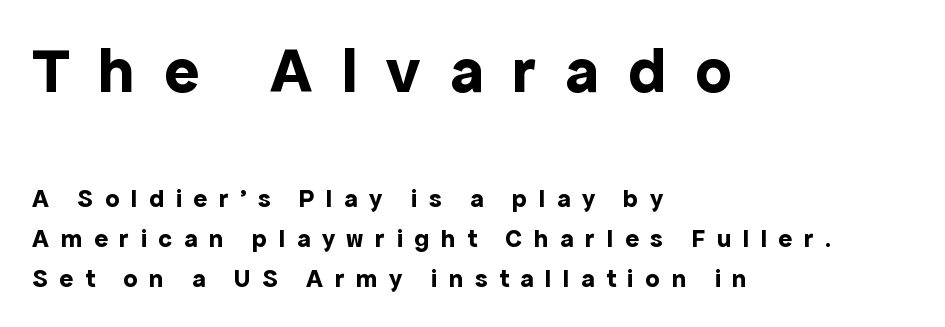
Q: Is the text bold? A: Yes.
Q: Is the text italic (slanted)? A: No, it is upright.
Q: Is the typeface a serif or a sans-serif typeface? A: Sans-serif.
Q: Is the text underlined? A: No.
Q: How is the paragraph aligned? A: Left-aligned.
Q: Is the spacing between letters normal or unusually wide? A: Unusually wide.
Q: Is the spacing between lines tight, normal or loose? A: Normal.
Q: Which block of text is set in a larger size, the first (top) or the second (bottom)? A: The first (top) one.
Q: Width (condensed, normal, or wide)? A: Normal.
Q: x-height? A: Medium.
Q: Monospaced? A: No.
